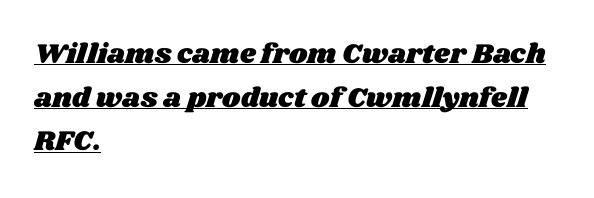
Q: Is the text underlined? A: Yes.
Q: How is the paragraph aligned? A: Left-aligned.
Q: Is the spacing between letters normal or unusually wide? A: Normal.
Q: Is the spacing between lines tight, normal or loose? A: Normal.
Q: Width (condensed, normal, or wide)? A: Wide.
Q: Stroke contrast? A: Medium.
Q: x-height? A: Large.
Q: Monospaced? A: No.
